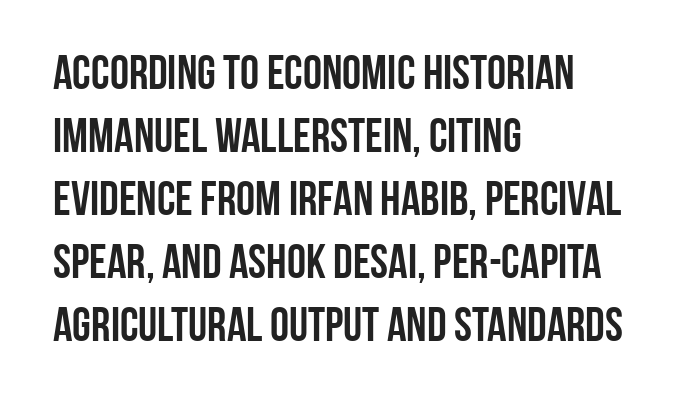
Q: Is the text italic (slanted)? A: No, it is upright.
Q: Is the typeface a serif or a sans-serif typeface? A: Sans-serif.
Q: Is the text underlined? A: No.
Q: How is the paragraph aligned? A: Left-aligned.
Q: Is the spacing between letters normal or unusually wide? A: Normal.
Q: Is the spacing between lines tight, normal or loose? A: Normal.
Q: Width (condensed, normal, or wide)? A: Condensed.
Q: Stroke contrast? A: Low.
Q: x-height? A: Large.
Q: Monospaced? A: No.
